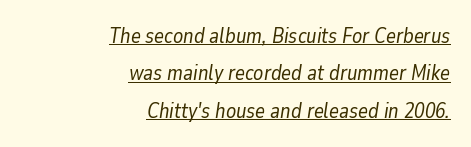
The image shows 21 px text type, italic (leaning right); set right-aligned, line spacing 1.78x, normal letter spacing, underlined.
